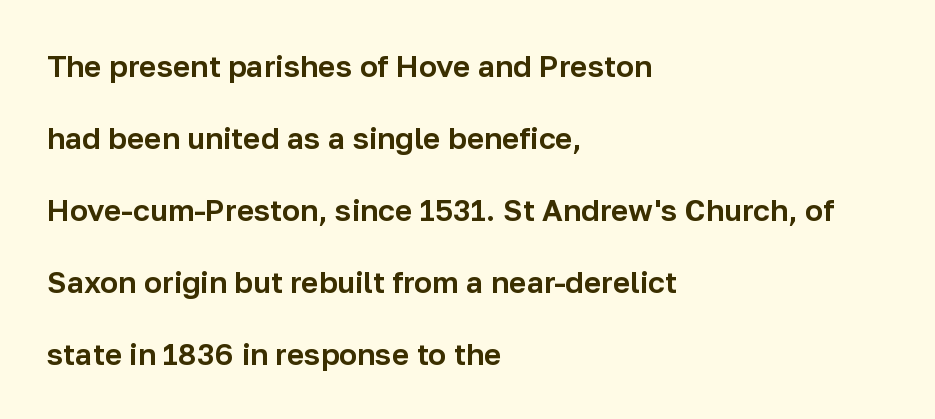
The image shows 30 px sans-serif type, upright; set left-aligned, loose line spacing (2.4x), normal letter spacing, not underlined; low stroke contrast and a medium x-height.
